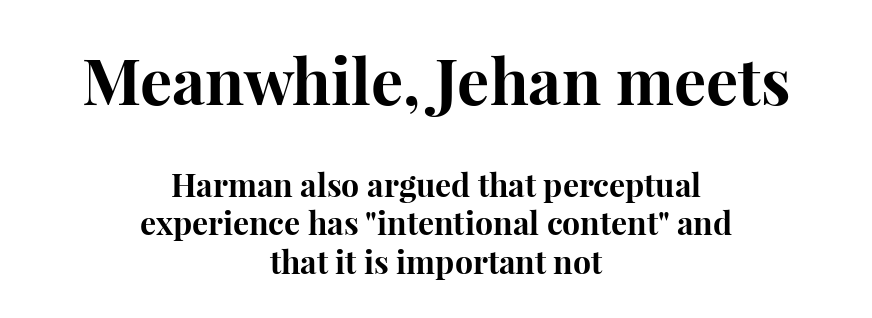
The image shows 64 px bold serif type, upright; set centered, line spacing 1.19x, normal letter spacing, not underlined; the first (top) block is 2.0x larger; high stroke contrast and a medium x-height.
